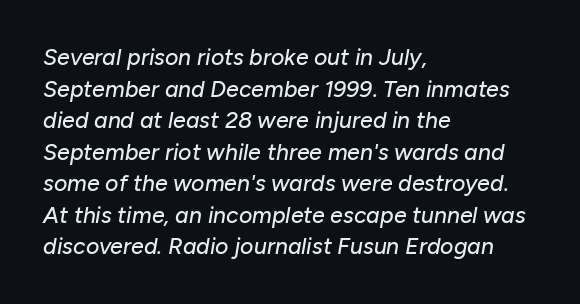
The image shows 23 px text type, italic (leaning right); set left-aligned, normal line spacing (1.37x), normal letter spacing, not underlined.
